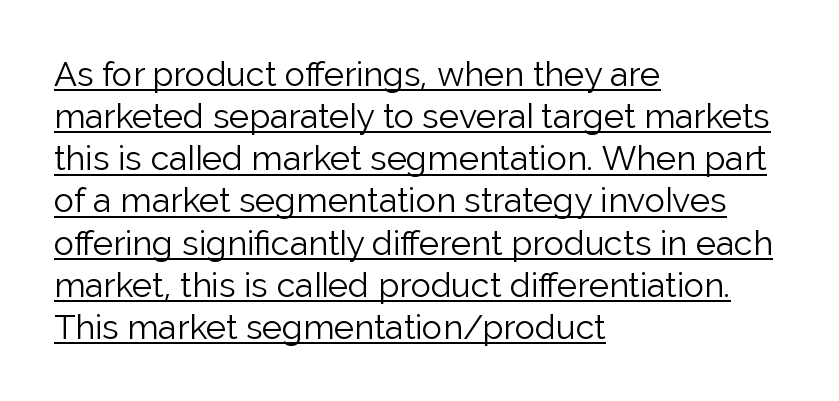
The image shows 34 px light sans-serif type, upright; set left-aligned, line spacing 1.24x, normal letter spacing, underlined; low stroke contrast and a medium x-height.
